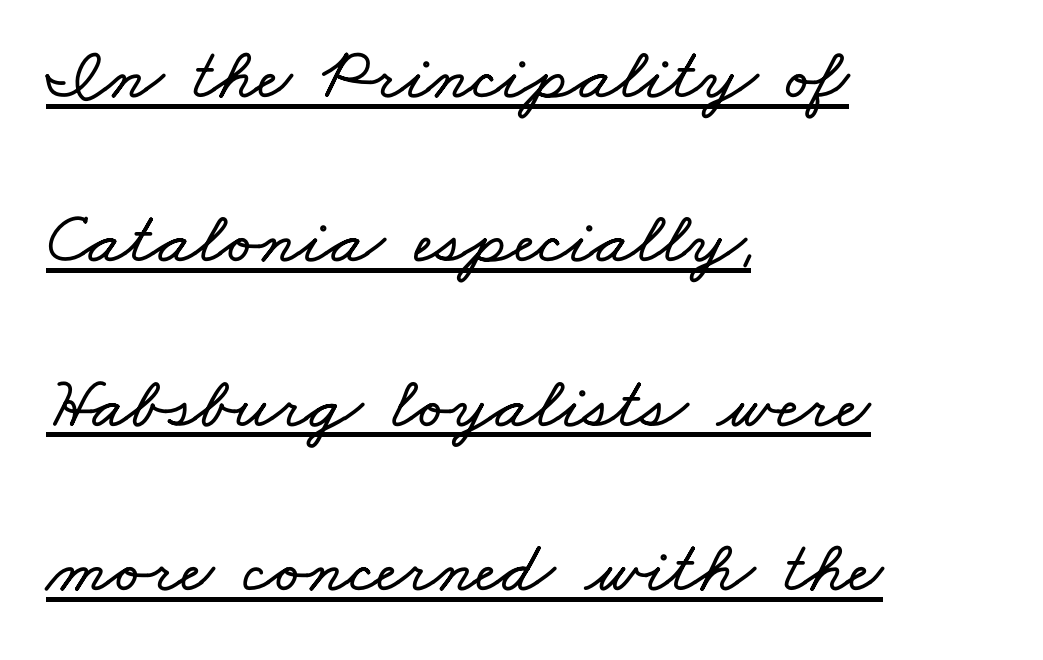
The image shows 74 px wide type; set left-aligned, loose line spacing (2.22x), normal letter spacing, underlined; low stroke contrast and a small x-height.
